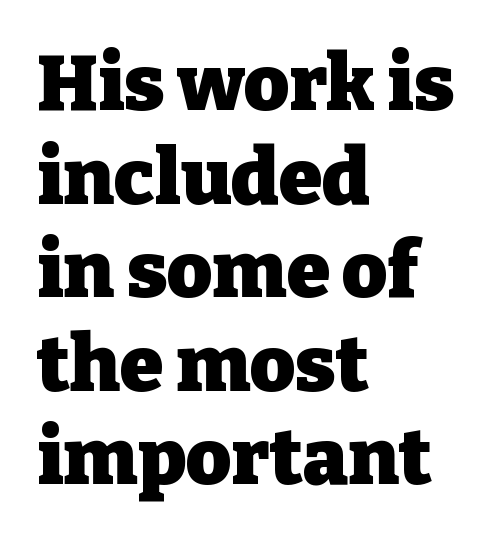
{"serif": "yes", "italic": "no", "bold": "yes", "weight": "heavy", "width": "normal", "stroke_contrast": "low", "x_height": "medium", "monospaced": "no", "underline": "no", "align": "left", "line_spacing_ratio": 1.2, "letter_spacing": "normal", "letter_spacing_em": 0.0, "glyph_px": 78}
